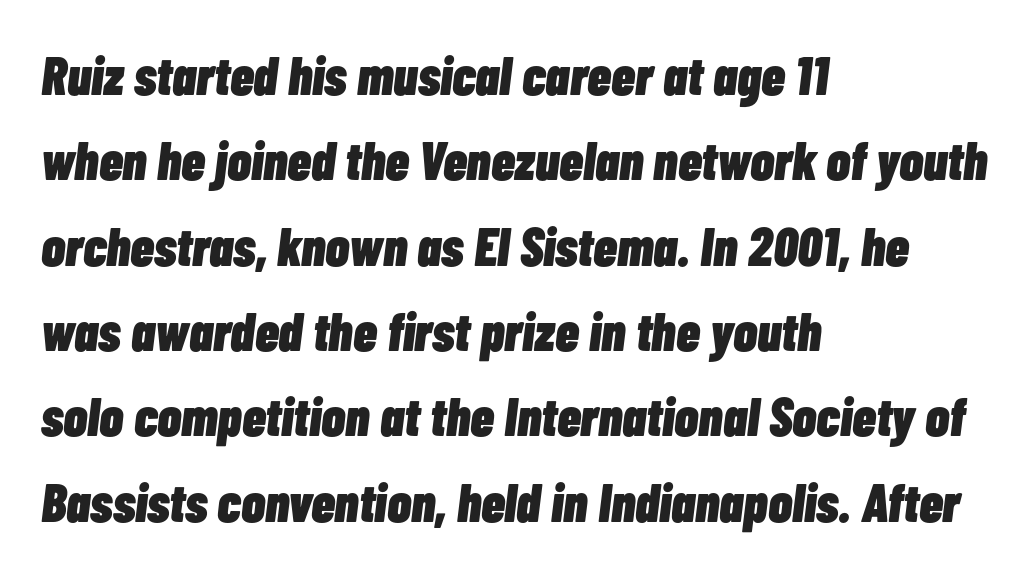
The image shows 54 px heavy, condensed type, italic (leaning right); set left-aligned, normal line spacing (1.58x), normal letter spacing, not underlined; low stroke contrast and a medium x-height.
